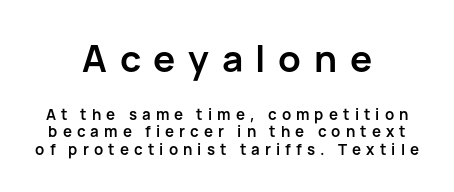
Each letter keeps its own natural width here, so spacing adapts to shape. The glyphs in this specimen are sans serif. Pretty heavy lettering here — definitely bold. Words appear elongated and porous because spacing is wide. The rendering uses a small line-height, squeezing the rows.
